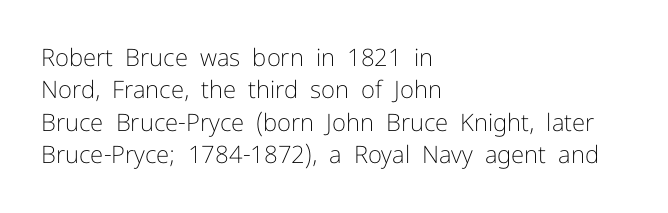
{"italic": "no", "bold": "no", "underline": "no", "align": "left", "line_spacing": "normal", "line_spacing_ratio": 1.35, "letter_spacing": "normal", "letter_spacing_em": 0.0, "glyph_px": 24}
